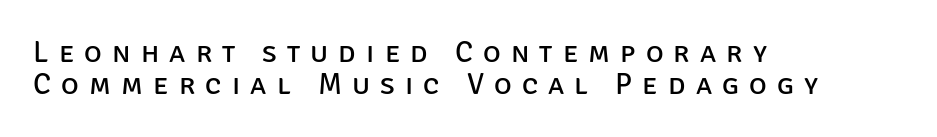
Q: Is the text bold? A: No.
Q: Is the text italic (slanted)? A: No, it is upright.
Q: Is the typeface a serif or a sans-serif typeface? A: Sans-serif.
Q: Is the text underlined? A: No.
Q: How is the paragraph aligned? A: Left-aligned.
Q: Is the spacing between letters normal or unusually wide? A: Unusually wide.
Q: Is the spacing between lines tight, normal or loose? A: Tight.
Q: Width (condensed, normal, or wide)? A: Normal.
Q: Stroke contrast? A: Low.
Q: x-height? A: Large.
Q: Monospaced? A: No.
